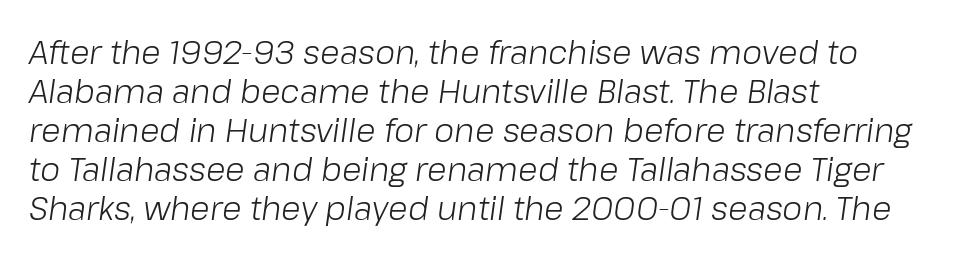
These lines are rendered in a variable-pitch font. Observe the lean: these are italic letterforms. The setting favours the left margin, as ordinary paragraphs usually do. The gaps between neighbouring characters are ordinary and unremarkable. Nothing heavy about these letters — not bold at all.
